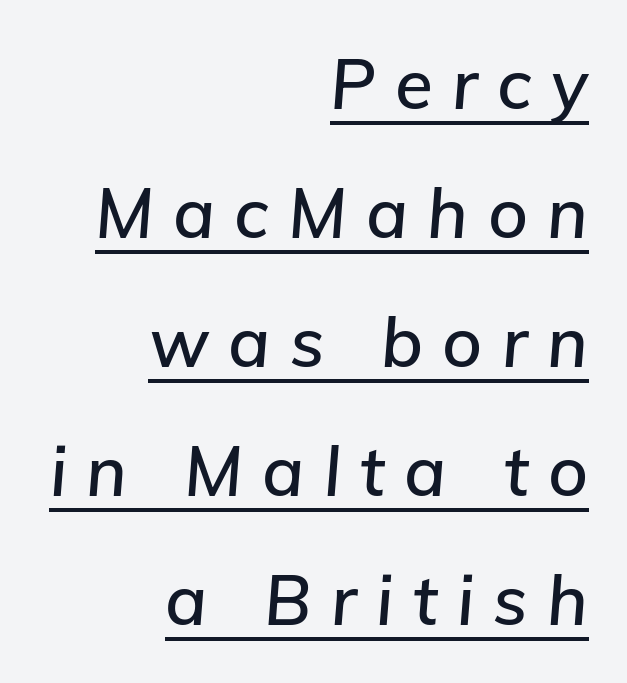
The face used here is proportionally spaced, like ordinary book or web type. Loose tracking; the words dissolve into strings of separated letters. Emphasis is given by a line drawn under the lettering. Teacher's note: observe the even right margin — that is flush-right alignment. The face used here has a pronounced slope to its letters.
